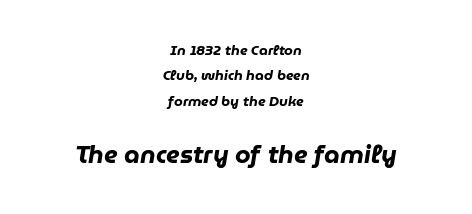
The words here are not underlined. Tall strokes in this sample are angled rather than plumb. The face used here is rendered with its standard letterfit. A student would notice the bottom passage is typeset larger than what precedes it.
